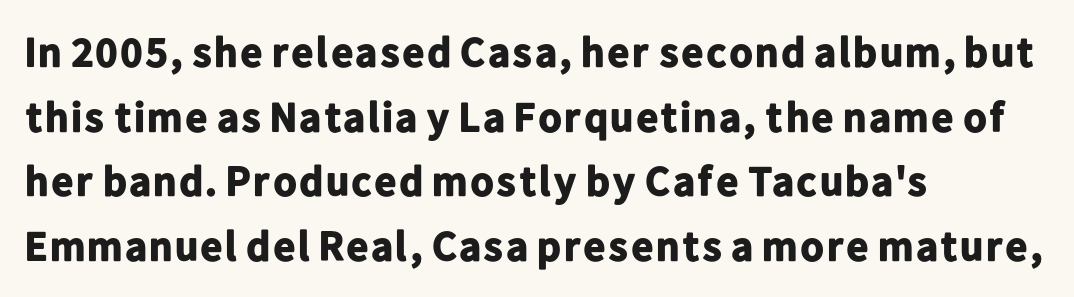
Does the lettering tilt? It doesn't — this is upright. Each new line begins a customary step beneath the previous one. Each line starts at the same left margin while the right side varies. Every letter is thick-stroked: bold, no question. Bare-footed words on every line.
